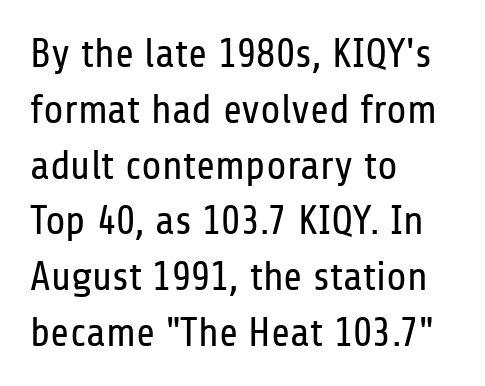
The image shows 41 px regular-weight, condensed sans-serif type, upright; set left-aligned, normal line spacing (1.36x), normal letter spacing, not underlined; low stroke contrast and a medium x-height.
